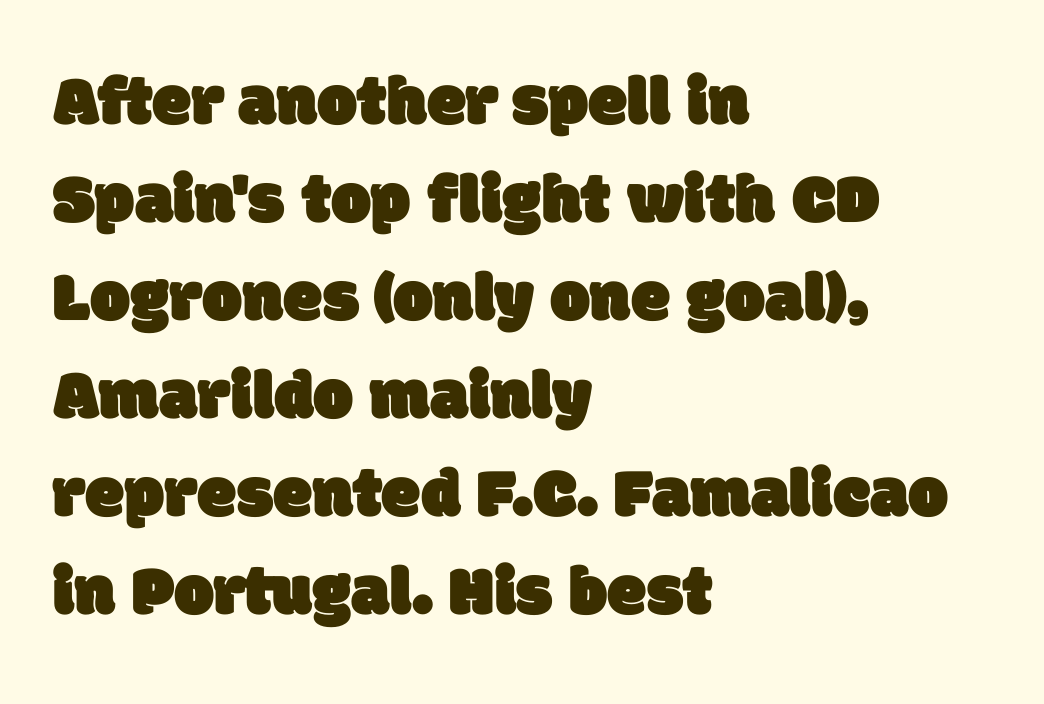
{"serif": "no", "width": "normal", "stroke_contrast": "low", "x_height": "large", "monospaced": "no", "underline": "no", "align": "left", "line_spacing": "normal", "line_spacing_ratio": 1.38, "letter_spacing": "normal", "letter_spacing_em": 0.0, "glyph_px": 71}
